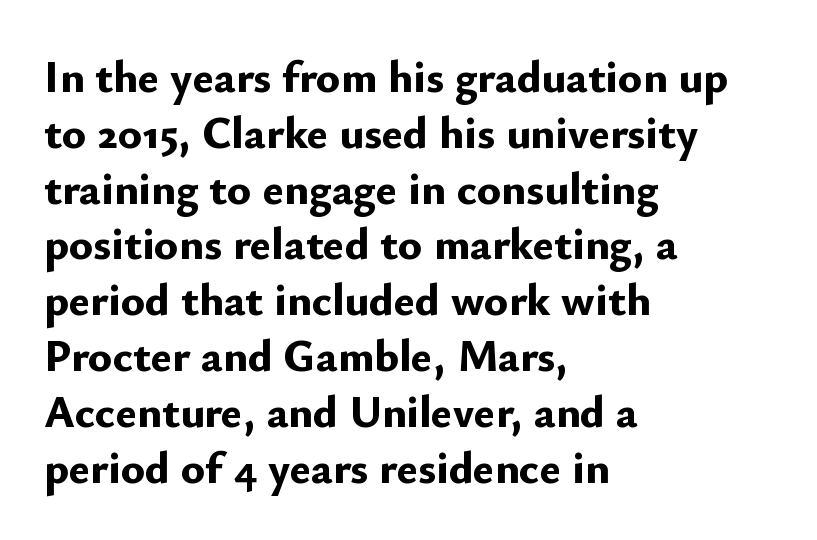
The foot of each line stays bare and open. Here the glyphs are tracked normally, forming tight word shapes. Italic? Not at all — the glyphs are vertical. Which margin do the lines hug? The left one — the right edge is uneven.
